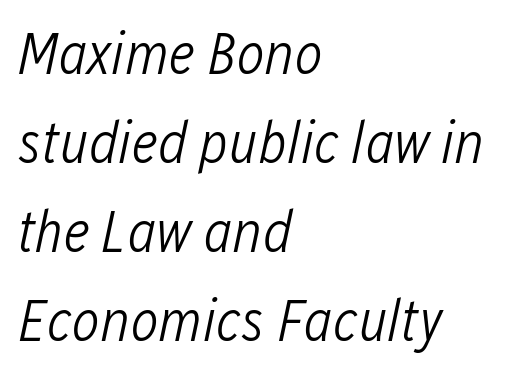
The space beneath each line is pristine and unruled. No extra tracking has been applied to these lines. Heft: none added — not bold. This sample has the flowing, uneven cadence of proportional lettering. The passage is arranged the way most books set body copy — flush left. The rows are spaced the way most documents space them.
